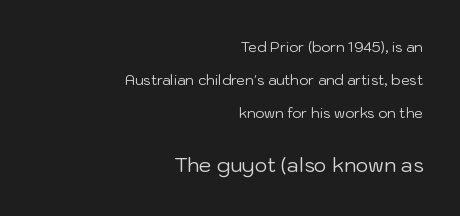
In terms of letterspacing, this is plain default setting. Line endings align vertically; line beginnings do not. Notice the wide empty band between every row — that's loose leading. Size contrast runs from small at the top to large at the bottom. Unlike italic type, these characters show no tilt at all.
